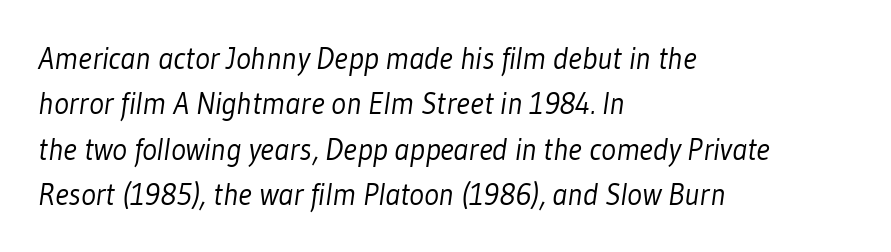
The font sits on the lighter half of the weight spectrum, regular included. Looks like regular typesetting: each glyph gets only the width it needs. Compared with typical body copy, the letter spacing here is the same. Underline: absent. The font family rendered here belongs to the sans-serif group.
